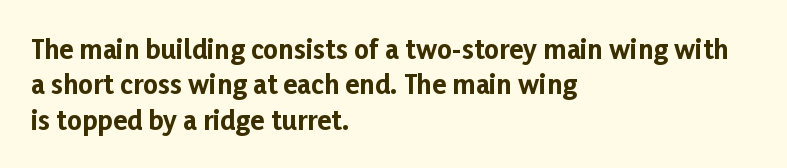
The image shows 26 px bold type, upright; set left-aligned, normal line spacing (1.36x), normal letter spacing, not underlined.
